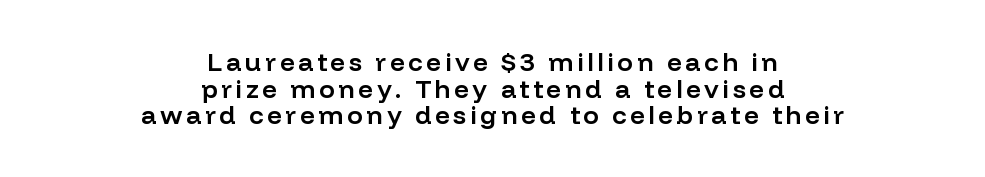
The image shows 26 px text type, upright; set centered, tight line spacing (1.02x), not underlined.
